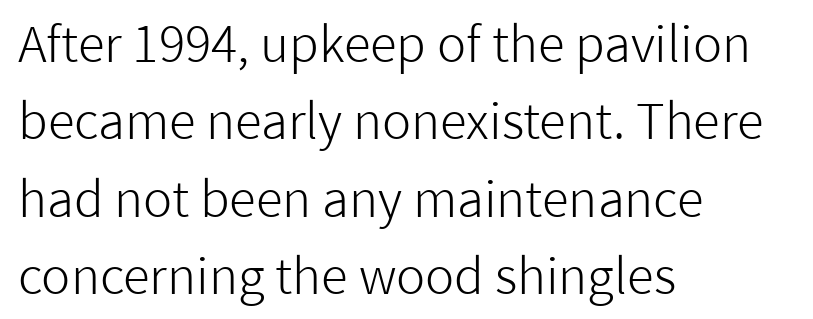
Nothing unusual about the tracking: characters are spaced as the font intends. Posture: straight, roman, zero tilt. Proportional: the letters do not fall into vertical columns. Observe the absence of serifs on each vertical stroke in this sample. The area under the type is left untouched.
